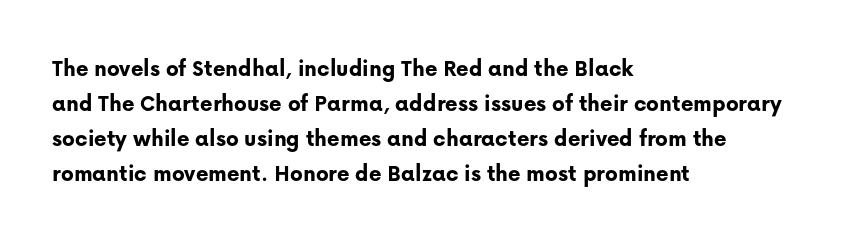
A classic flush-left, rag-right setting is used for this passage. The strokes are fattened all the way to bold. Plain, unruled lines of type. Tracking value appears to be zero — textbook default spacing.
